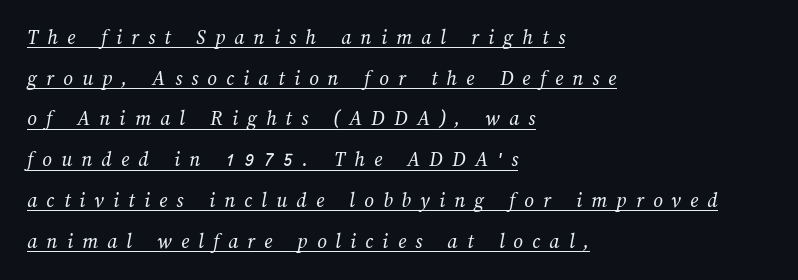
Q: Is the text bold? A: No.
Q: Is the text underlined? A: Yes.
Q: How is the paragraph aligned? A: Left-aligned.
Q: Is the spacing between letters normal or unusually wide? A: Unusually wide.
Q: Is the spacing between lines tight, normal or loose? A: Loose.
